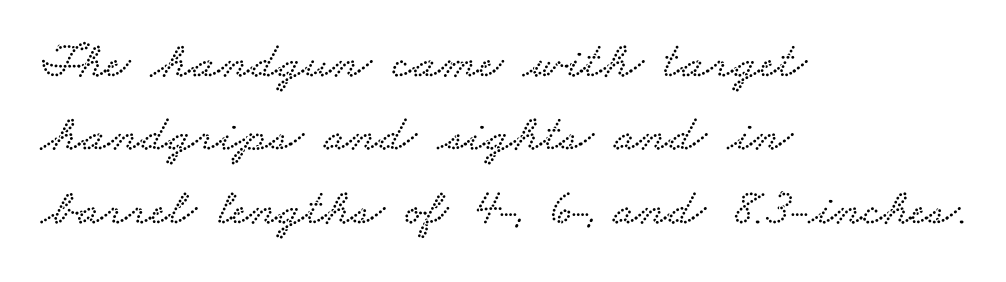
{"serif": "yes", "width": "wide", "stroke_contrast": "low", "x_height": "small", "monospaced": "no", "underline": "no", "align": "left", "line_spacing": "normal", "line_spacing_ratio": 1.41, "letter_spacing": "normal", "letter_spacing_em": 0.0, "glyph_px": 52}
